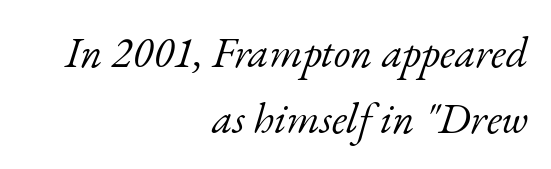
The image shows 43 px light serif type, italic (leaning right); set right-aligned, normal line spacing (1.53x), normal letter spacing, not underlined; low stroke contrast and a small x-height.
